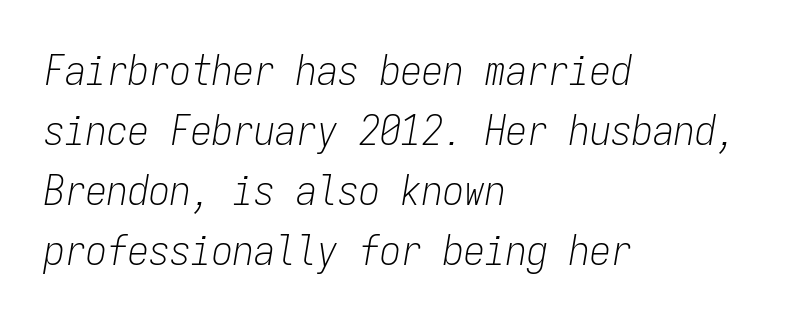
The image shows 42 px light, condensed type, italic (leaning right), monospaced; set left-aligned, normal line spacing (1.43x), normal letter spacing, not underlined; low stroke contrast and a medium x-height.
